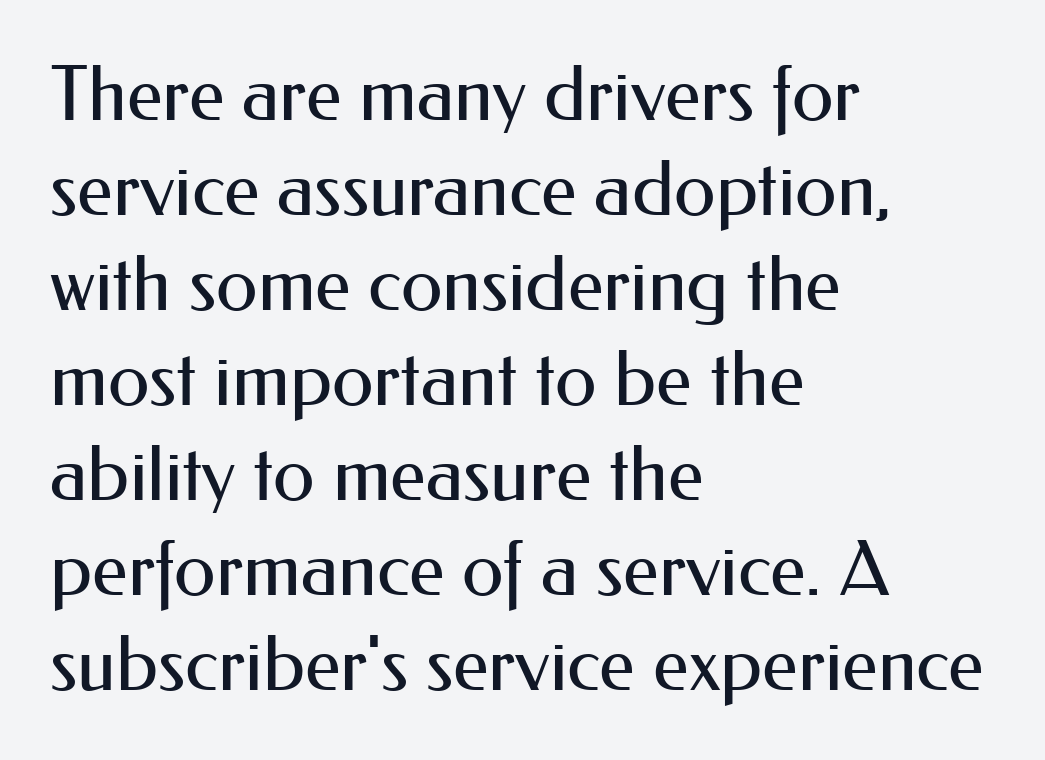
Q: Is the text bold? A: No.
Q: Is the text italic (slanted)? A: No, it is upright.
Q: Is the typeface a serif or a sans-serif typeface? A: Sans-serif.
Q: Is the text underlined? A: No.
Q: How is the paragraph aligned? A: Left-aligned.
Q: Is the spacing between letters normal or unusually wide? A: Normal.
Q: Is the spacing between lines tight, normal or loose? A: Normal.
Q: Width (condensed, normal, or wide)? A: Normal.
Q: Stroke contrast? A: Medium.
Q: x-height? A: Small.
Q: Monospaced? A: No.
